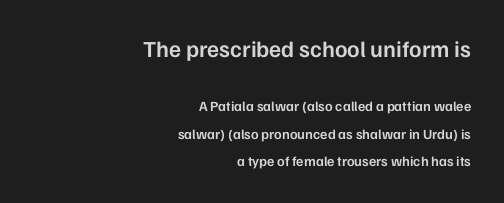
This sample trades compactness for vertical openness between lines. In terms of posture, this sample is upright. The strip under each line holds only bare page. Every letter is mildly thick-stroked: semibold rather than bold. A student would notice the top passage is typeset larger than what follows.
